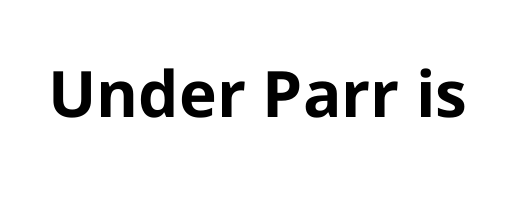
The image shows 64 px bold sans-serif type, upright; set normal letter spacing, not underlined; low stroke contrast and a medium x-height.
